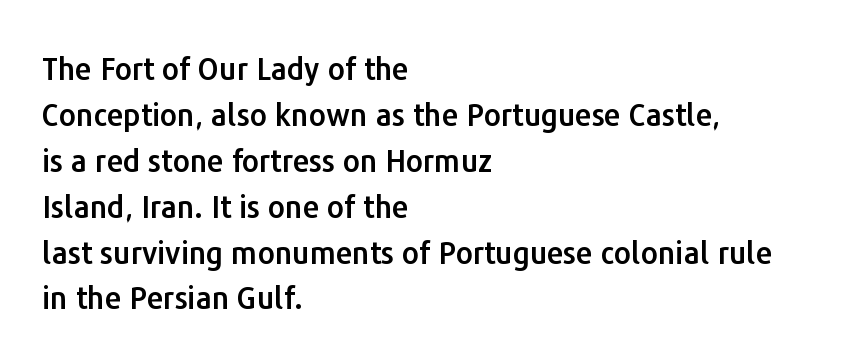
Casual observation: everything's shoved over to the left. Whoever set this chose a conventional vertical rhythm. Unlike italic type, these characters show no tilt at all. Compared with typical body copy, the letter spacing here is the same. The baseline area is clear. Regarding serifs, this sample does without them.
